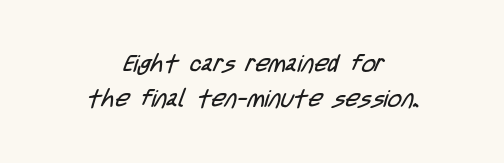
The image shows 24 px text type; set centered, normal line spacing (1.46x), normal letter spacing, not underlined.
